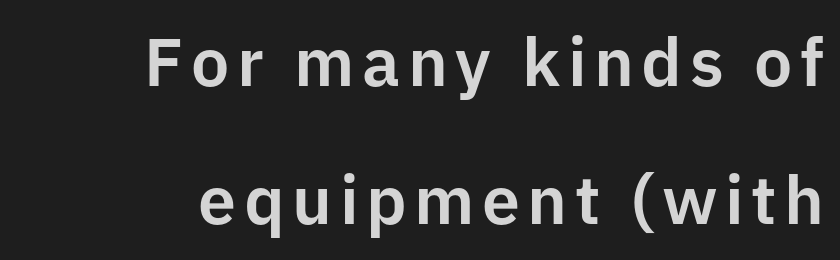
The image shows 68 px sans-serif type, upright; set right-aligned, loose line spacing (2.03x), not underlined; low stroke contrast and a medium x-height.
